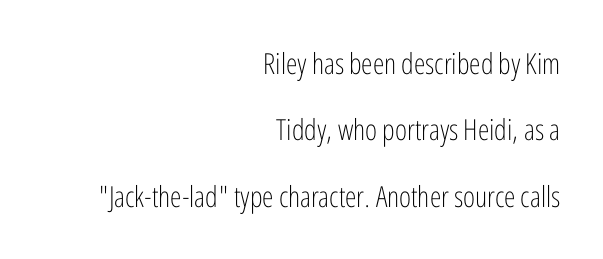
Underline: absent. The letters look calm and open, with moderate or lighter stems. The rendering uses natural spacing where letterforms have individual widths. Rows of type keep a wide berth in the vertical direction. The type is set solid horizontally, with unmodified tracking.
